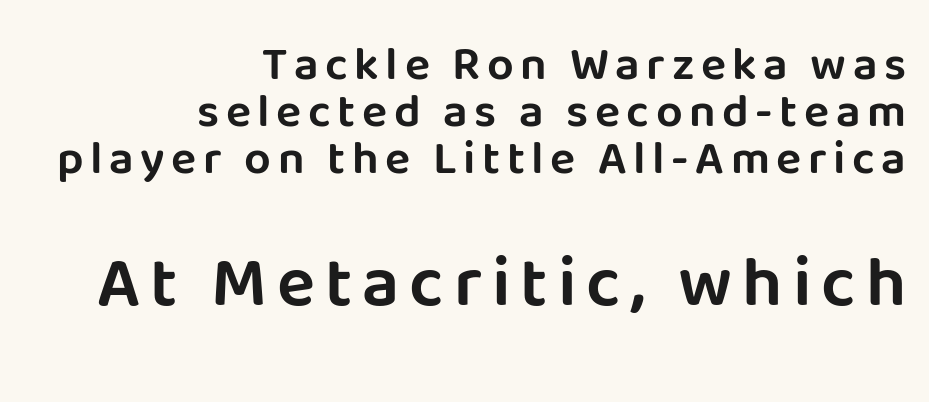
The image shows 71 px sans-serif type, upright; set right-aligned, tight line spacing (1.0x), not underlined; the second (bottom) block is 1.51x larger; low stroke contrast and a large x-height.
